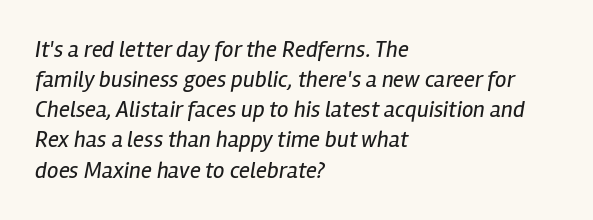
Honestly, there is no underline to notice here at all. The font is comparable to plain body text, perhaps lighter. Regular leading. The passage shown has conventional tracking throughout.
